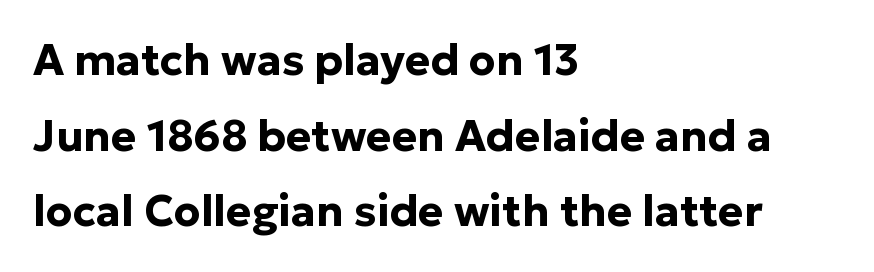
Q: Is the text bold? A: Yes.
Q: Is the text italic (slanted)? A: No, it is upright.
Q: Is the typeface a serif or a sans-serif typeface? A: Sans-serif.
Q: Is the text underlined? A: No.
Q: How is the paragraph aligned? A: Left-aligned.
Q: Is the spacing between letters normal or unusually wide? A: Normal.
Q: Width (condensed, normal, or wide)? A: Normal.
Q: Stroke contrast? A: Low.
Q: x-height? A: Medium.
Q: Monospaced? A: No.
